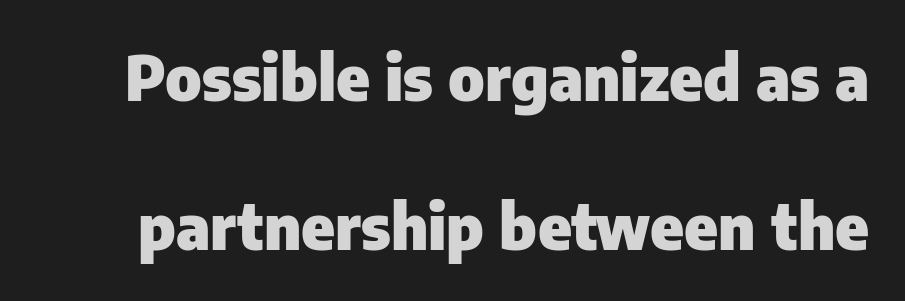
{"serif": "no", "italic": "no", "bold": "yes", "weight": "heavy", "width": "normal", "stroke_contrast": "low", "x_height": "medium", "monospaced": "no", "underline": "no", "line_spacing": "loose", "line_spacing_ratio": 2.37, "letter_spacing": "normal", "letter_spacing_em": 0.0, "glyph_px": 63}
